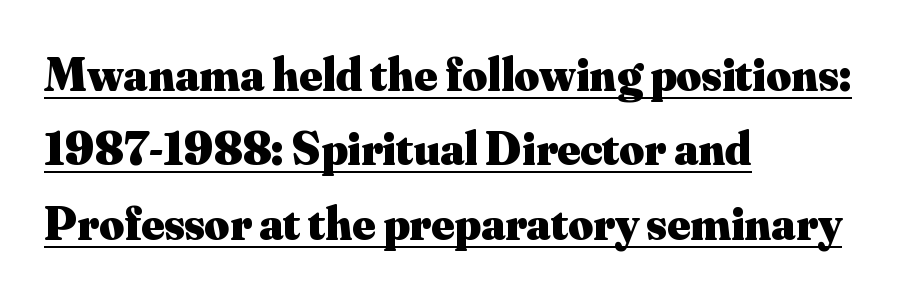
The image shows 48 px heavy serif type, upright; set left-aligned, normal line spacing (1.55x), normal letter spacing, underlined; medium stroke contrast and a small x-height.
